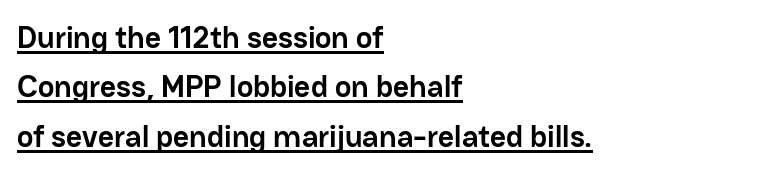
Q: Is the text bold? A: Yes.
Q: Is the text italic (slanted)? A: No, it is upright.
Q: Is the typeface a serif or a sans-serif typeface? A: Sans-serif.
Q: Is the text underlined? A: Yes.
Q: How is the paragraph aligned? A: Left-aligned.
Q: Is the spacing between letters normal or unusually wide? A: Normal.
Q: Is the spacing between lines tight, normal or loose? A: Normal.
Q: Width (condensed, normal, or wide)? A: Normal.
Q: Stroke contrast? A: Low.
Q: x-height? A: Medium.
Q: Monospaced? A: No.
